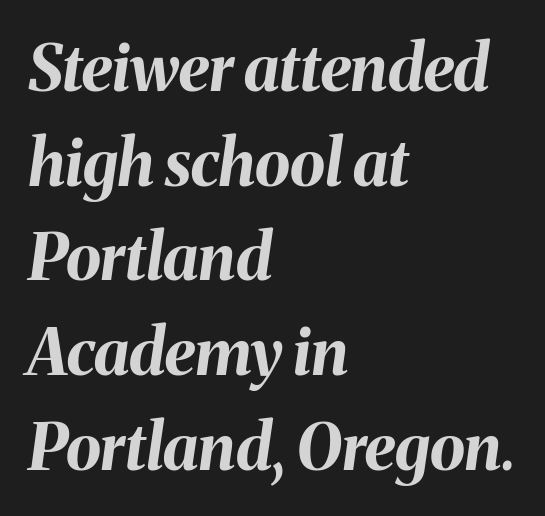
Looks like regular typesetting: each glyph gets only the width it needs. Here the glyphs are tracked normally, forming tight word shapes. The rag falls on the right side of this text block. The foot of each line stays bare and open.
